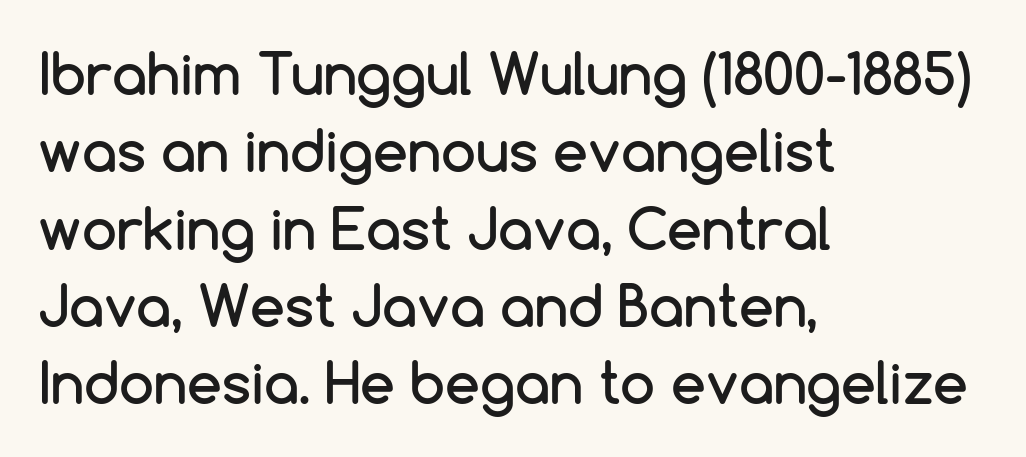
Q: Is the text italic (slanted)? A: No, it is upright.
Q: Is the typeface a serif or a sans-serif typeface? A: Sans-serif.
Q: Is the text underlined? A: No.
Q: How is the paragraph aligned? A: Left-aligned.
Q: Is the spacing between letters normal or unusually wide? A: Normal.
Q: Is the spacing between lines tight, normal or loose? A: Normal.
Q: Width (condensed, normal, or wide)? A: Normal.
Q: Stroke contrast? A: Low.
Q: x-height? A: Medium.
Q: Monospaced? A: No.
